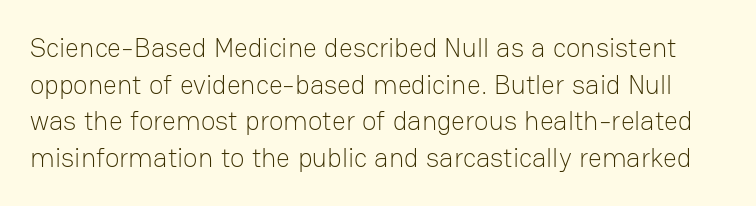
{"italic": "no", "bold": "no", "underline": "no", "line_spacing": "normal", "line_spacing_ratio": 1.36, "letter_spacing": "normal", "letter_spacing_em": 0.0, "glyph_px": 27}
